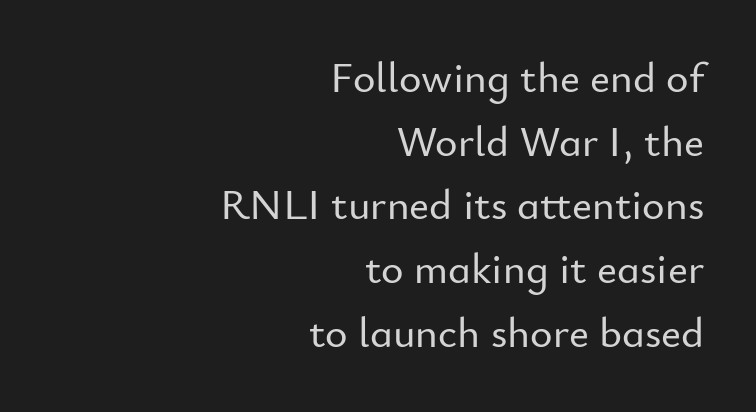
Q: Is the text italic (slanted)? A: No, it is upright.
Q: Is the typeface a serif or a sans-serif typeface? A: Sans-serif.
Q: Is the text underlined? A: No.
Q: How is the paragraph aligned? A: Right-aligned.
Q: Is the spacing between letters normal or unusually wide? A: Normal.
Q: Is the spacing between lines tight, normal or loose? A: Normal.
Q: Width (condensed, normal, or wide)? A: Normal.
Q: Stroke contrast? A: Low.
Q: x-height? A: Small.
Q: Monospaced? A: No.
